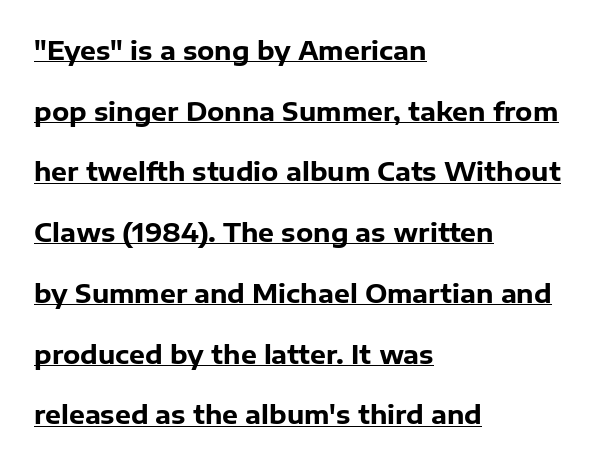
Q: Is the text bold? A: Yes.
Q: Is the text italic (slanted)? A: No, it is upright.
Q: Is the text underlined? A: Yes.
Q: How is the paragraph aligned? A: Left-aligned.
Q: Is the spacing between letters normal or unusually wide? A: Normal.
Q: Is the spacing between lines tight, normal or loose? A: Loose.
